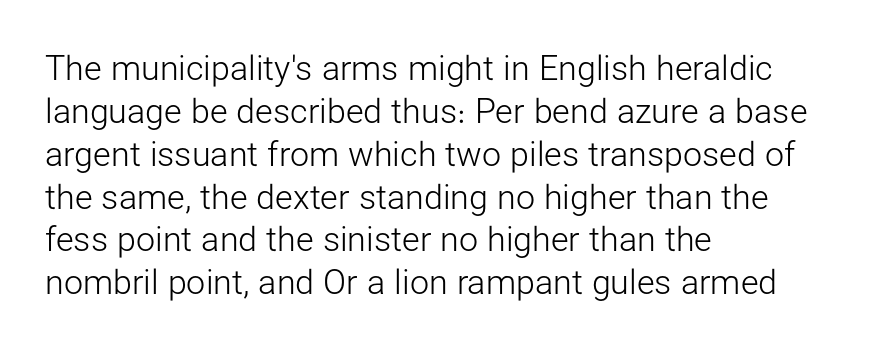
{"serif": "no", "italic": "no", "bold": "no", "weight": "light", "width": "normal", "stroke_contrast": "low", "x_height": "medium", "monospaced": "no", "underline": "no", "align": "left", "line_spacing": "normal", "line_spacing_ratio": 1.26, "letter_spacing": "normal", "letter_spacing_em": 0.0, "glyph_px": 34}
